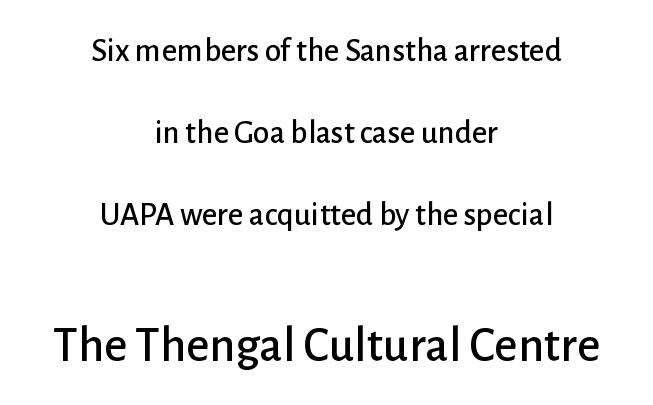
The image shows 50 px sans-serif type, upright; set centered, loose line spacing (2.49x), normal letter spacing, not underlined; the second (bottom) block is 1.52x larger; low stroke contrast and a medium x-height.
